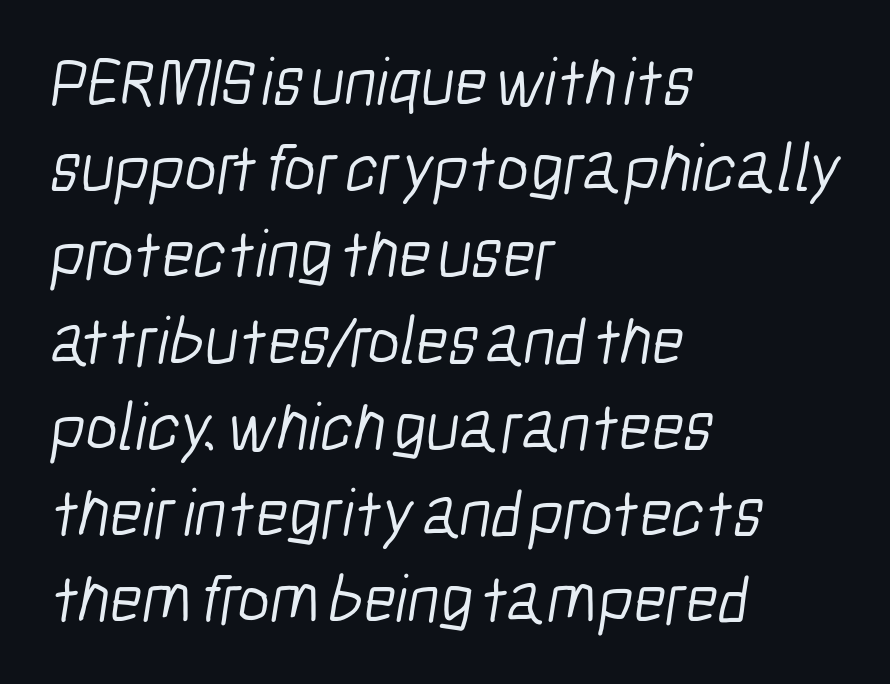
How would I describe the line gaps? Plain and ordinary. Horizontal alignment here is leftward, the default for most running prose. The letters advance in unequal steps, a hallmark of proportional type. Is the type heavy? It reads as light-to-regular instead.
